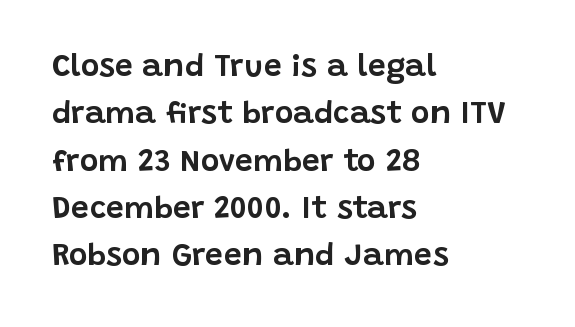
Q: Is the text italic (slanted)? A: No, it is upright.
Q: Is the typeface a serif or a sans-serif typeface? A: Sans-serif.
Q: Is the text underlined? A: No.
Q: How is the paragraph aligned? A: Left-aligned.
Q: Is the spacing between letters normal or unusually wide? A: Normal.
Q: Is the spacing between lines tight, normal or loose? A: Normal.
Q: Width (condensed, normal, or wide)? A: Normal.
Q: Stroke contrast? A: Low.
Q: x-height? A: Large.
Q: Monospaced? A: No.
